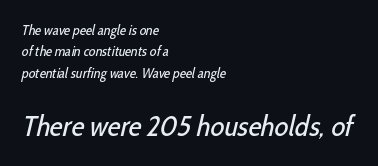
Typesetter's note — lower block bumped up in size, upper block left smaller. The space beneath each line is pristine and unruled. The face looks like a standard text weight, possibly lighter. Each line starts at the same left margin while the right side varies. Vertically, the passage feels balanced, rows spaced as you'd expect.
